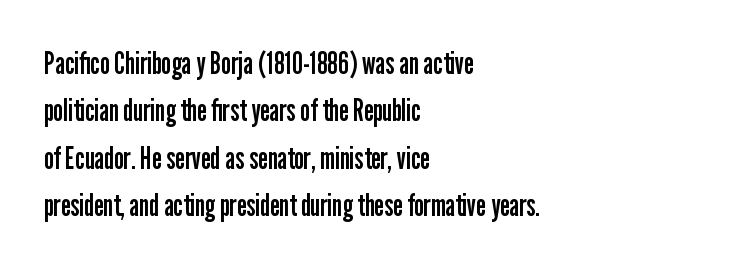
The type family on display is of the sans-serif kind. Decoration check: the copy has no underline. Baseline-to-baseline distance is the conventional proportion of letter height. Stroke mass is kept to a normal reading level or below. Horizontally, the lines are justified to the leading edge only. Proportional: the letters do not fall into vertical columns.
